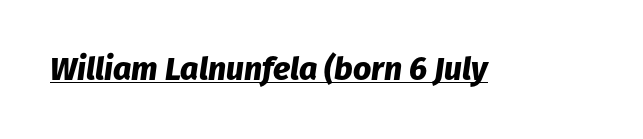
The image shows 32 px heavy type, italic (leaning right); set normal letter spacing, underlined; low stroke contrast and a medium x-height.
